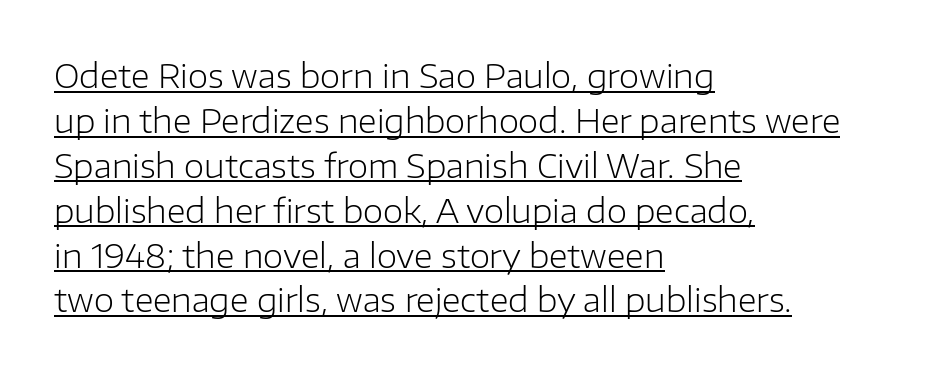
When letters stand straight like this, we call the style roman or upright. Students, observe the line beneath the letters — that is underlining. Spacing between characters is what you'd get straight out of the box. Looks like regular typesetting: each glyph gets only the width it needs. The letters carry no serifs — their stems end cleanly without finishing strokes. Vertical stems look standard width or narrower in stroke.
